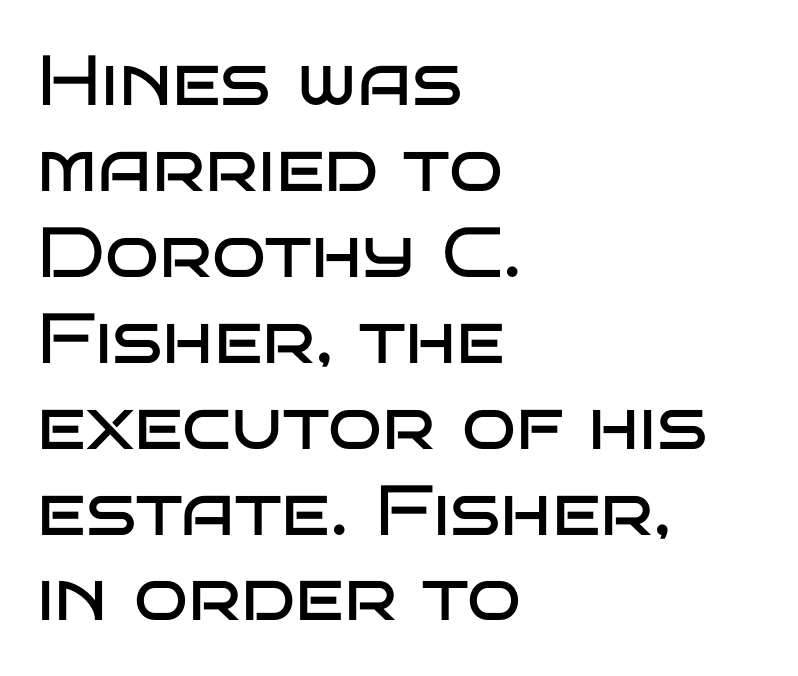
The letters look calm and open, with moderate or lighter stems. Serifs: no, the terminals of the letterforms are clean. Is this a fixed-width face? No — the glyphs have proportional, varying widths. The lines in this sample share a left origin and differ only in where they stop.
